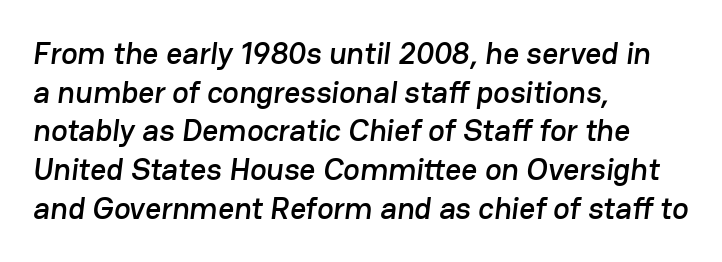
{"serif": "no", "width": "normal", "stroke_contrast": "low", "x_height": "medium", "monospaced": "no", "underline": "no", "align": "left", "line_spacing": "normal", "line_spacing_ratio": 1.25, "letter_spacing": "normal", "letter_spacing_em": 0.0, "glyph_px": 31}
